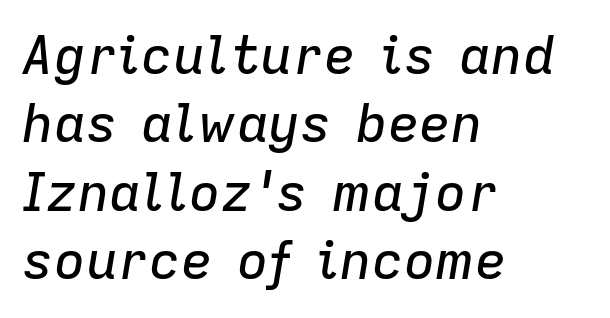
This sample has the flowing, uneven cadence of proportional lettering. A classic flush-left, rag-right setting is used for this passage. The strip under each line holds only bare page. Observe the lean: these are italic letterforms.
